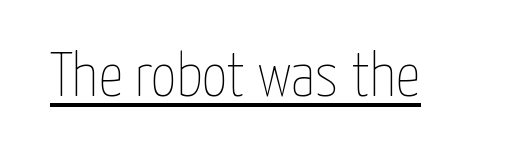
Each letter keeps its own natural width here, so spacing adapts to shape. You can tell it's not italic because the verticals are truly vertical. The words here are underlined. Stems here are at most as thick as an everyday book face. Standard letterfit; no display-style spreading of the glyphs.
